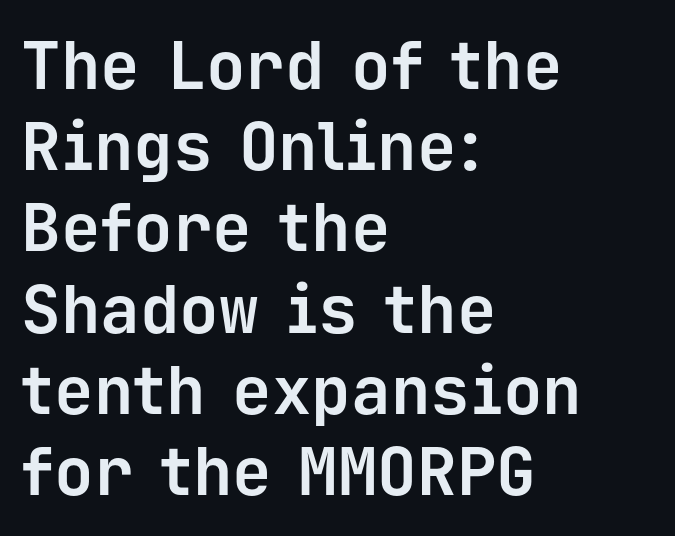
The image shows 66 px bold sans-serif type, upright, monospaced; set left-aligned, line spacing 1.23x, normal letter spacing, not underlined; low stroke contrast and a medium x-height.
